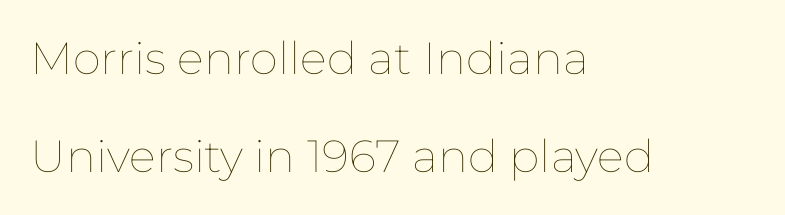
Q: Is the text bold? A: No.
Q: Is the text italic (slanted)? A: No, it is upright.
Q: Is the text underlined? A: No.
Q: How is the paragraph aligned? A: Left-aligned.
Q: Is the spacing between letters normal or unusually wide? A: Normal.
Q: Is the spacing between lines tight, normal or loose? A: Loose.
Q: Width (condensed, normal, or wide)? A: Normal.
Q: Stroke contrast? A: Low.
Q: x-height? A: Medium.
Q: Monospaced? A: No.
